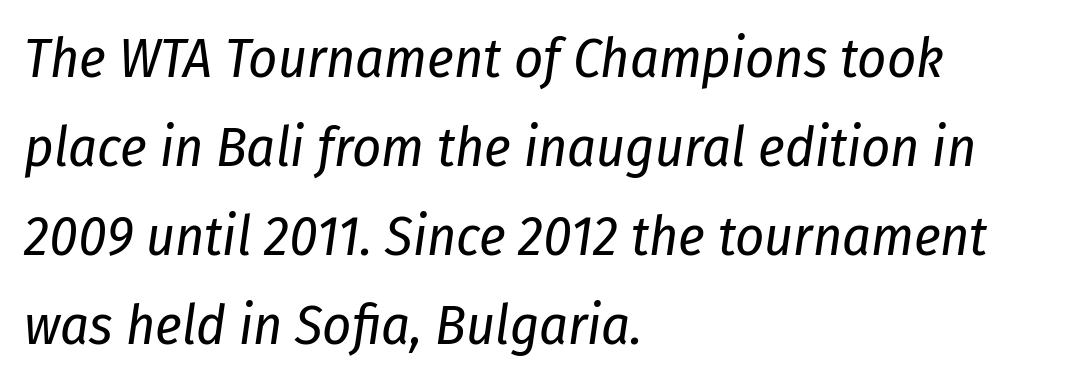
Q: Is the text bold? A: No.
Q: Is the text italic (slanted)? A: Yes, it leans right by about 8 degrees.
Q: Is the text underlined? A: No.
Q: How is the paragraph aligned? A: Left-aligned.
Q: Is the spacing between letters normal or unusually wide? A: Normal.
Q: Is the spacing between lines tight, normal or loose? A: Normal.
Q: Width (condensed, normal, or wide)? A: Condensed.
Q: Stroke contrast? A: Low.
Q: x-height? A: Medium.
Q: Monospaced? A: No.
